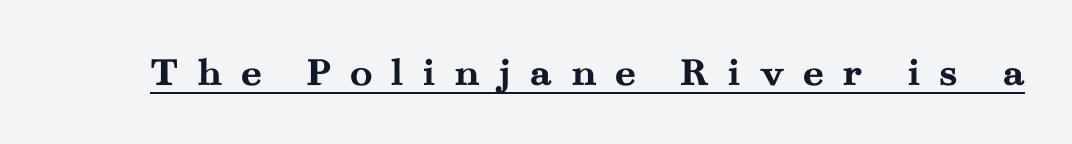
The letters advance in unequal steps, a hallmark of proportional type. Posture: upright roman. Caption: bold face, heavy strokes. Regarding serifs, this sample has them. Glance below the letters and you will spot a drawn line. There is plenty of visible air inserted between adjacent glyphs.
